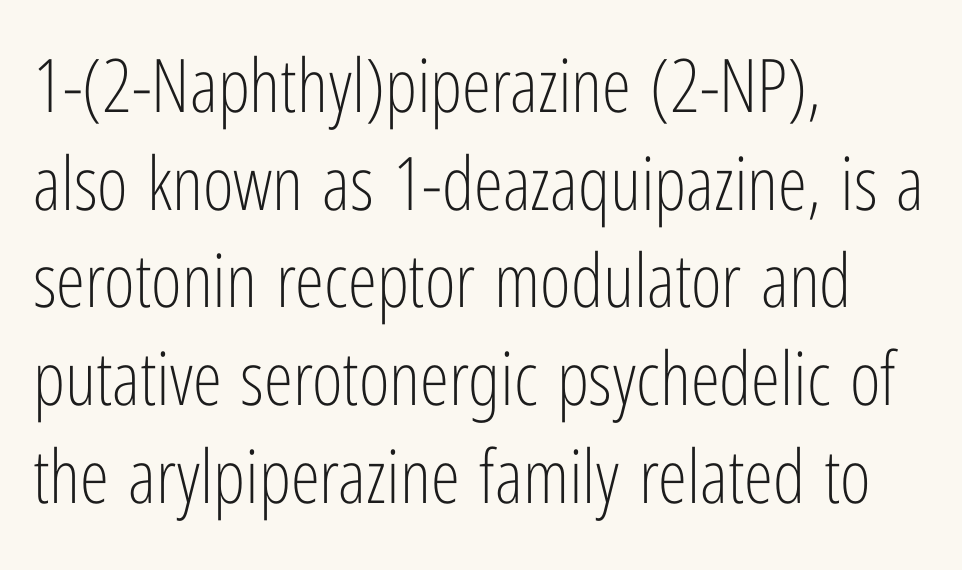
{"serif": "no", "italic": "no", "bold": "no", "weight": "light", "width": "condensed", "stroke_contrast": "low", "x_height": "medium", "monospaced": "no", "underline": "no", "align": "left", "line_spacing": "normal", "line_spacing_ratio": 1.32, "letter_spacing": "normal", "letter_spacing_em": 0.0, "glyph_px": 74}
